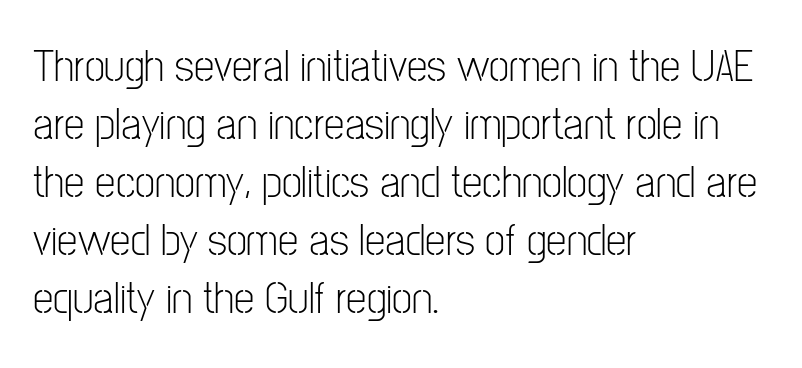
Is there any slant? The stems are plumb. The face looks like a standard text weight, possibly lighter. Is this a fixed-width face? No — the glyphs have proportional, varying widths. This block has exactly the height ordinary leading produces.
